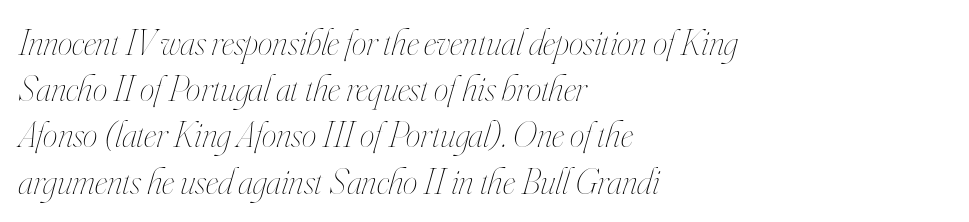
The image shows 37 px thin, condensed type, italic (leaning right); set left-aligned, normal line spacing (1.25x), normal letter spacing, not underlined; high stroke contrast and a small x-height.
